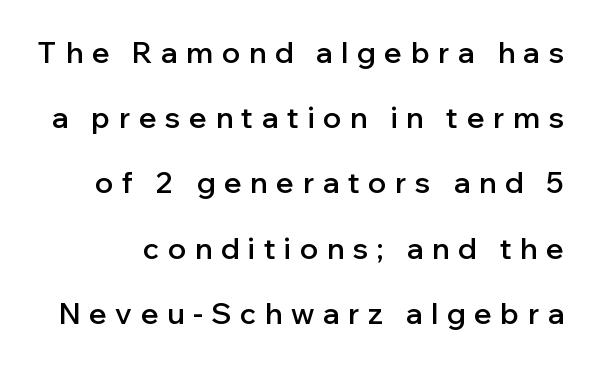
The image shows 29 px semibold sans-serif type, upright; set loose line spacing (2.25x), unusually wide letter spacing (+0.3 em), not underlined; low stroke contrast and a medium x-height.
